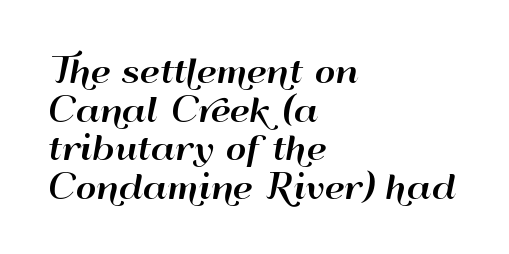
The image shows 32 px wide sans-serif type; set left-aligned, line spacing 1.21x, normal letter spacing, not underlined; high stroke contrast and a small x-height.
